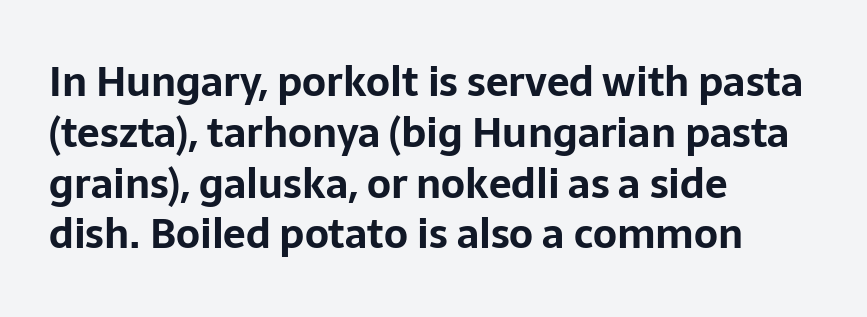
The image shows 40 px bold sans-serif type, upright; set left-aligned, normal line spacing (1.27x), normal letter spacing, not underlined; low stroke contrast and a medium x-height.
